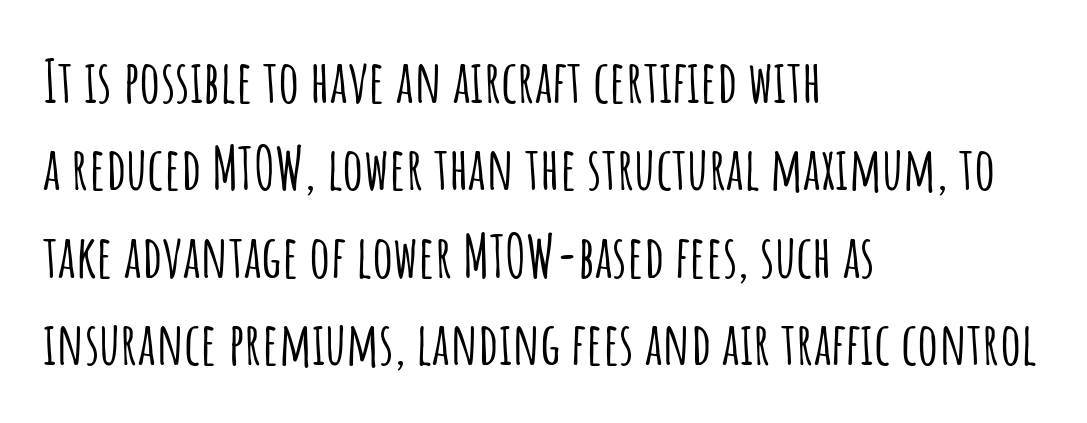
Is the block centered? No — it sits flush against the left margin. The letters stand upright; this is a roman face. There is no visible air inserted between adjacent glyphs. The specimen omits any rule beneath the text block's lines. Note: no serifs on the glyphs. A typesetter would call this proportional, since set widths differ per character.
